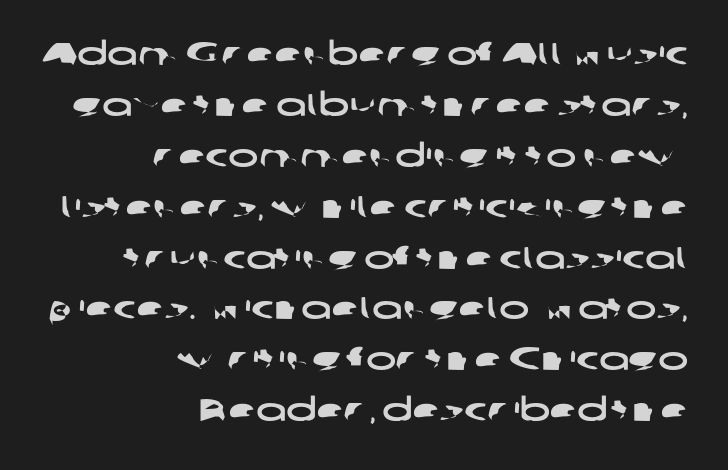
The image shows 32 px wide sans-serif type; set right-aligned, normal line spacing (1.59x), normal letter spacing, not underlined; low stroke contrast and a medium x-height.
